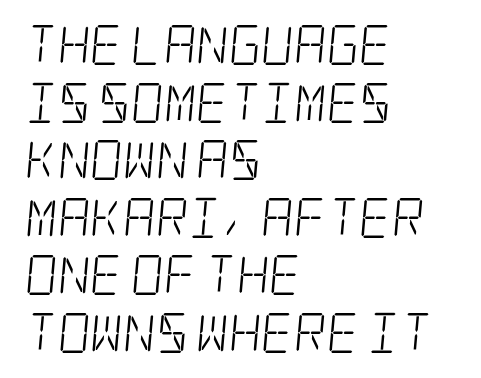
The image shows 40 px light, condensed serif type; set left-aligned, normal line spacing (1.44x), normal letter spacing, not underlined; low stroke contrast and a large x-height.
